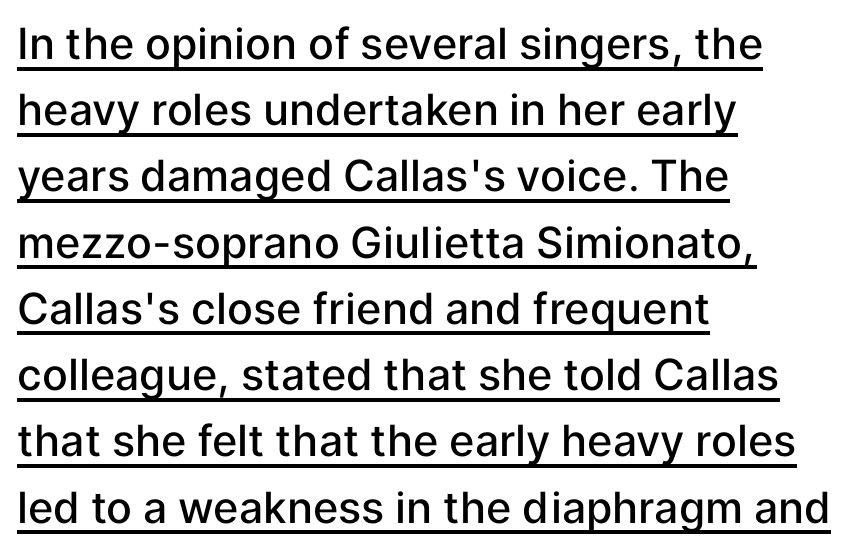
Q: Is the text bold? A: Semi-bold.
Q: Is the text italic (slanted)? A: No, it is upright.
Q: Is the typeface a serif or a sans-serif typeface? A: Sans-serif.
Q: Is the text underlined? A: Yes.
Q: How is the paragraph aligned? A: Left-aligned.
Q: Is the spacing between letters normal or unusually wide? A: Normal.
Q: Is the spacing between lines tight, normal or loose? A: Normal.
Q: Width (condensed, normal, or wide)? A: Normal.
Q: Stroke contrast? A: Low.
Q: x-height? A: Medium.
Q: Monospaced? A: No.
